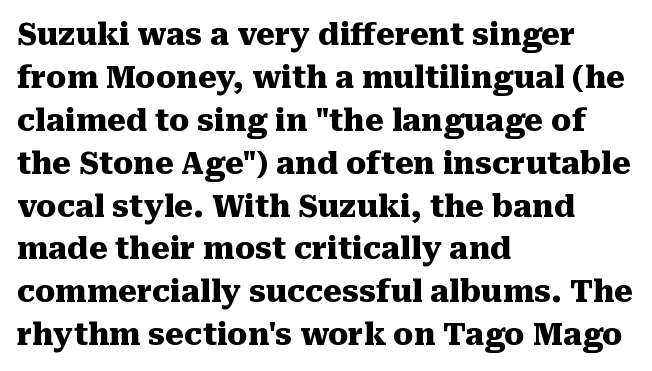
The image shows 30 px heavy serif type, upright; set left-aligned, normal line spacing (1.43x), normal letter spacing, not underlined; medium stroke contrast and a medium x-height.
